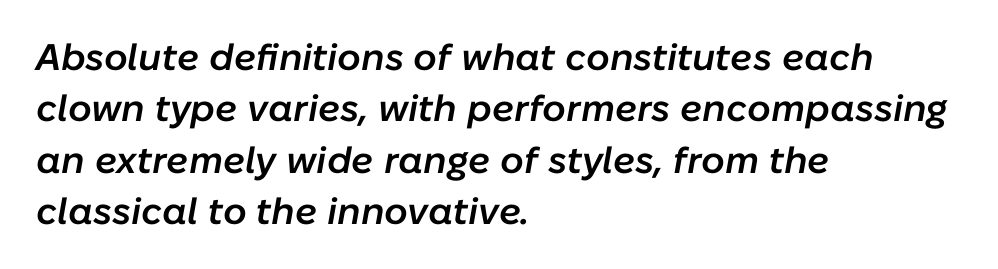
{"italic": "yes", "lean": "right", "slant_degrees": 10, "bold": "semi", "weight": "semibold", "width": "normal", "stroke_contrast": "low", "x_height": "medium", "monospaced": "no", "underline": "no", "align": "left", "line_spacing": "normal", "line_spacing_ratio": 1.39, "letter_spacing": "normal", "letter_spacing_em": 0.0, "glyph_px": 37}
